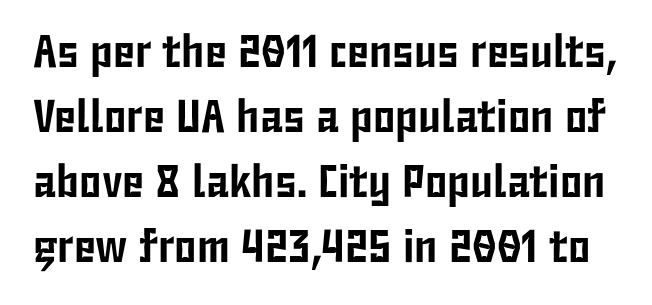
Vertical strokes here are truly vertical. The typeface chosen for these lines omits serifs. The passage shown is typed in a proportional face where columns would drift. Each new line begins a customary step beneath the previous one.
